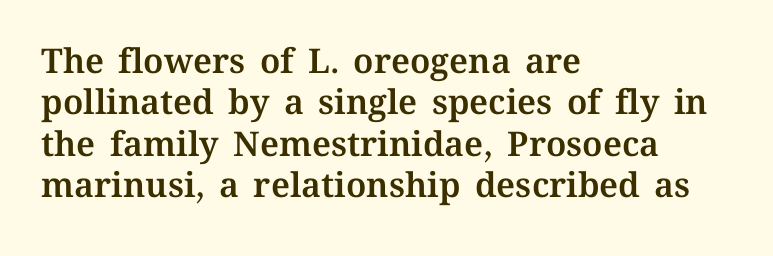
{"italic": "no", "width": "normal", "stroke_contrast": "medium", "x_height": "medium", "monospaced": "no", "underline": "no", "align": "left", "line_spacing_ratio": 1.22, "letter_spacing": "normal", "letter_spacing_em": 0.0, "glyph_px": 34}
